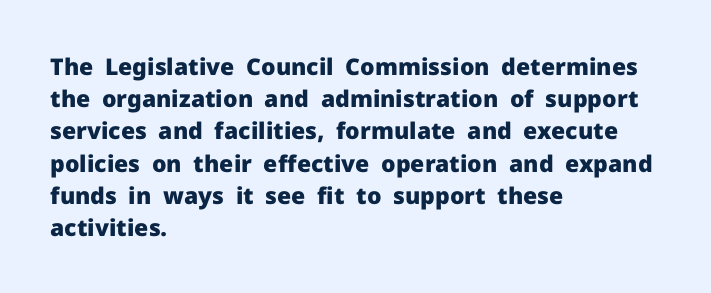
Teacher's note: observe the even left margin — that is flush-left alignment. Tracking here is standard; glyphs follow each other at the usual distance. Horizontal bands of white between lines are of average thickness. Is the type bold? Yes — the strokes are clearly thick and heavy. This is the regular roman posture of the typeface.
